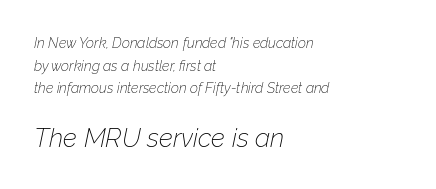
Q: Is the text bold? A: No.
Q: Is the text italic (slanted)? A: Yes, it leans right by about 12 degrees.
Q: Is the text underlined? A: No.
Q: How is the paragraph aligned? A: Left-aligned.
Q: Is the spacing between letters normal or unusually wide? A: Normal.
Q: Is the spacing between lines tight, normal or loose? A: Normal.
Q: Which block of text is set in a larger size, the first (top) or the second (bottom)? A: The second (bottom) one.
